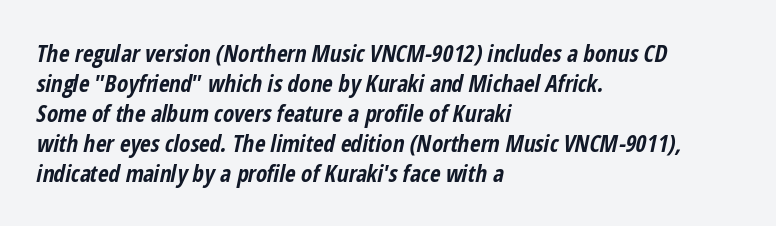
The image shows 23 px bold type, italic (leaning right); set left-aligned, normal line spacing (1.3x), normal letter spacing, not underlined.
